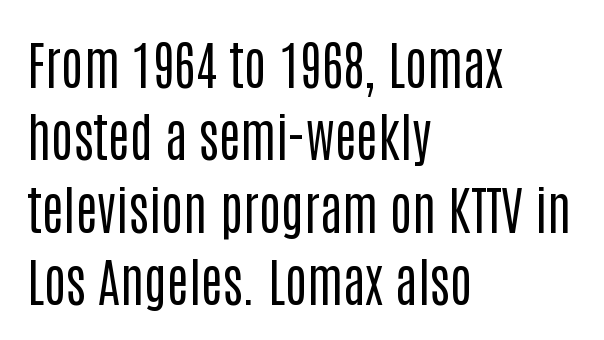
These lines are rendered in a variable-pitch font. Stroke thickness stays within the range of a standard reading face or lighter. Characters remain perfectly vertical along every line. Classification — sans serif. Underlining? Definitely not there.
